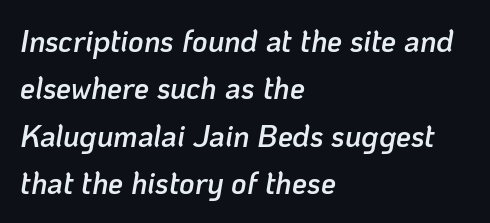
The image shows 30 px semibold type, italic (leaning right); set left-aligned, normal line spacing (1.58x), normal letter spacing, not underlined; low stroke contrast and a medium x-height.
